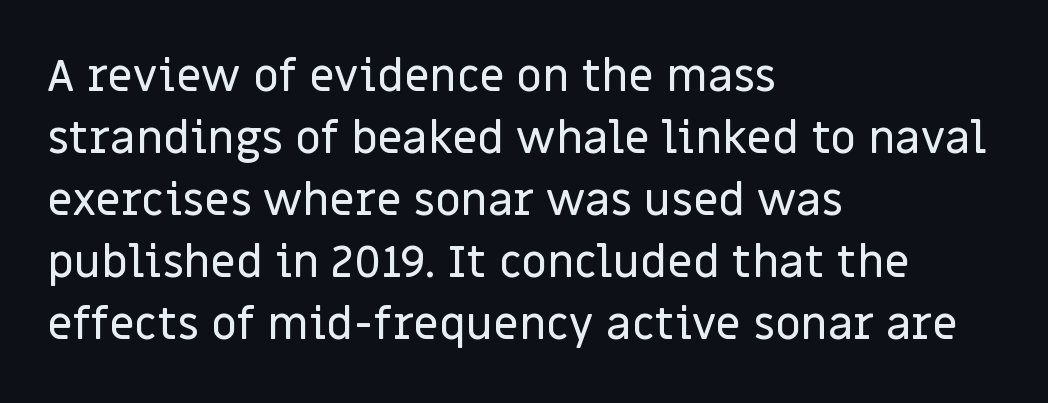
Varying glyph widths throughout — classic text-font behaviour. This rendering features lettering with no underline. Observe the ordinary spacing: letters are neighbours, not strangers. The face used here is a sans, in the tradition of grotesques and geometrics.
